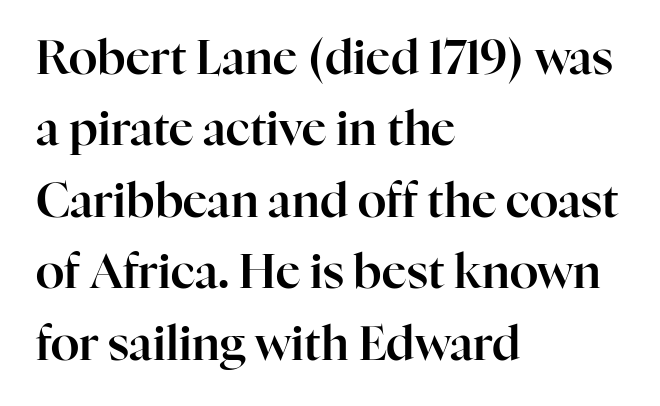
Q: Is the text italic (slanted)? A: No, it is upright.
Q: Is the typeface a serif or a sans-serif typeface? A: Serif.
Q: Is the text underlined? A: No.
Q: How is the paragraph aligned? A: Left-aligned.
Q: Is the spacing between letters normal or unusually wide? A: Normal.
Q: Is the spacing between lines tight, normal or loose? A: Normal.
Q: Width (condensed, normal, or wide)? A: Normal.
Q: Stroke contrast? A: High.
Q: x-height? A: Medium.
Q: Monospaced? A: No.
